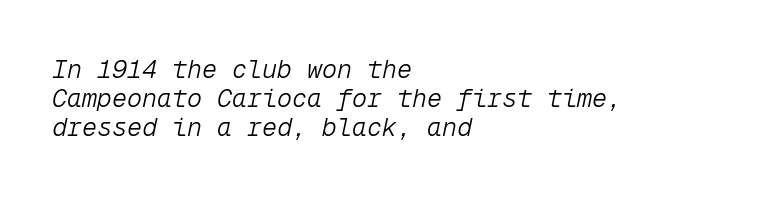
The image shows 25 px text type, italic (leaning right); set left-aligned, line spacing 1.17x, normal letter spacing, not underlined.
